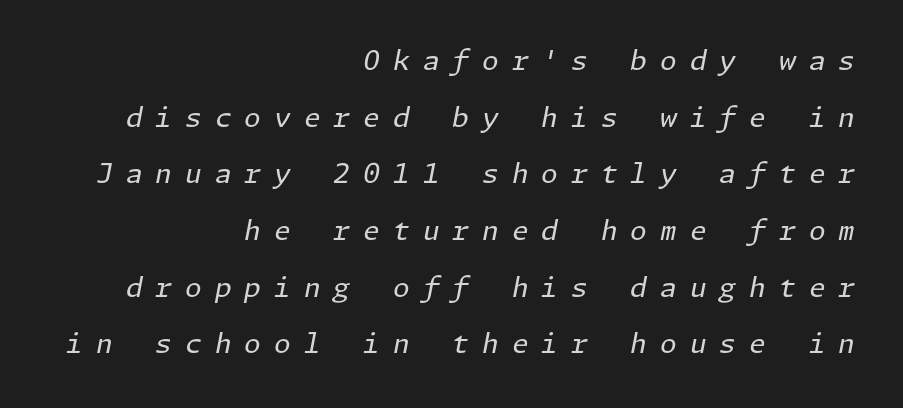
{"italic": "yes", "lean": "right", "slant_degrees": 11, "bold": "no", "underline": "no", "align": "right", "line_spacing": "loose", "line_spacing_ratio": 2.1, "letter_spacing": "wide", "letter_spacing_em": 0.48, "glyph_px": 27}
